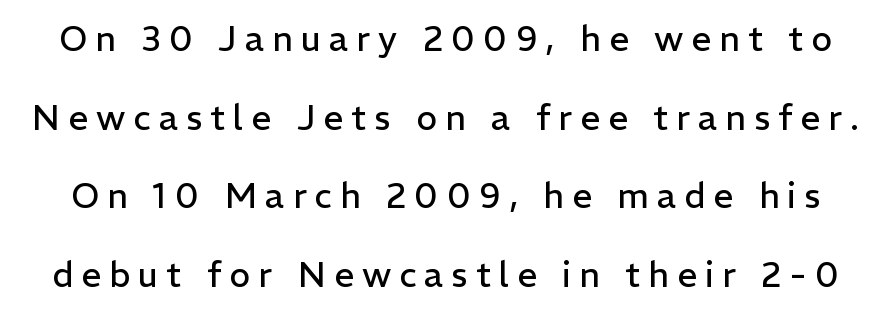
The image shows 35 px regular-weight sans-serif type, upright; set loose line spacing (2.25x), unusually wide letter spacing (+0.23 em), not underlined; low stroke contrast and a medium x-height.
